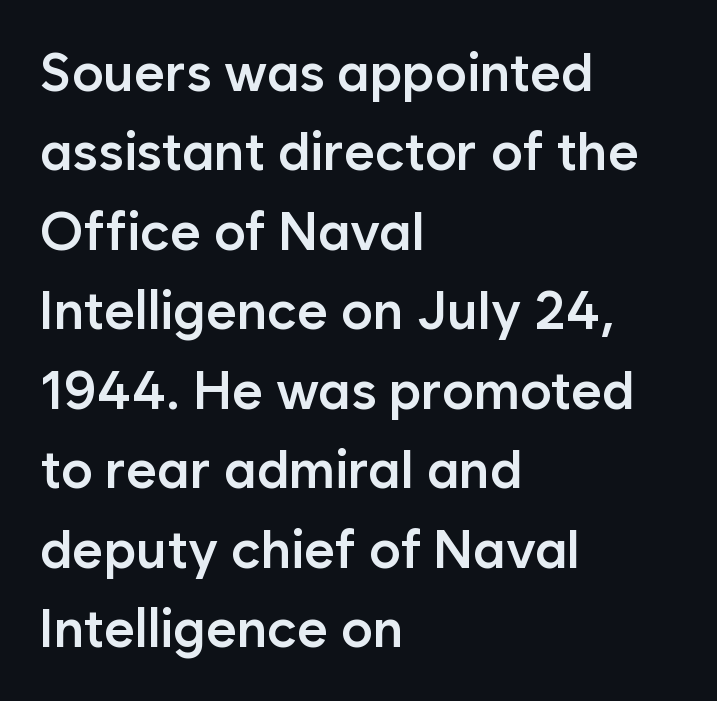
The image shows 53 px semibold sans-serif type, upright; set left-aligned, normal line spacing (1.5x), normal letter spacing, not underlined; low stroke contrast and a medium x-height.
